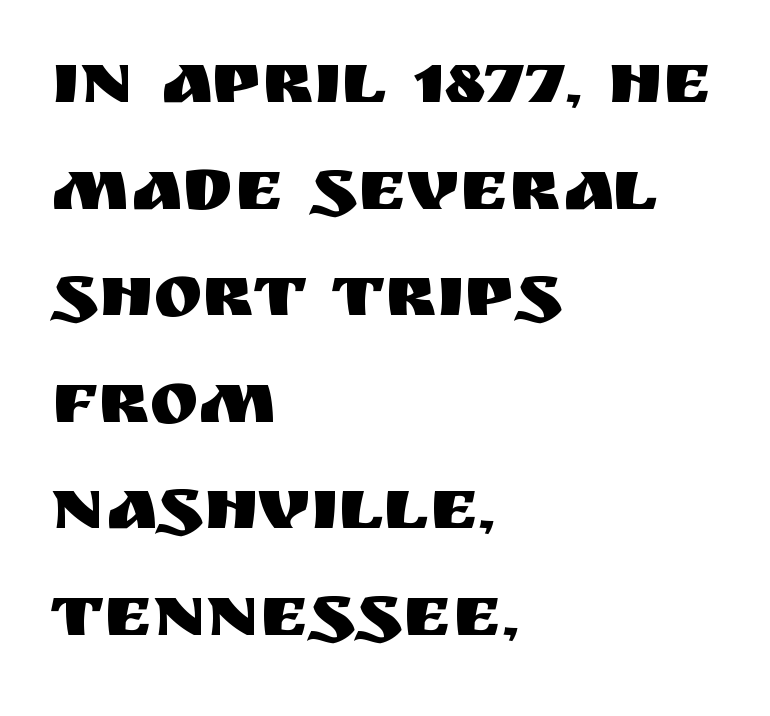
{"serif": "no", "italic": "no", "width": "normal", "stroke_contrast": "medium", "x_height": "large", "monospaced": "no", "underline": "no", "align": "left", "line_spacing": "normal", "line_spacing_ratio": 1.44, "letter_spacing": "normal", "letter_spacing_em": 0.0, "glyph_px": 74}
